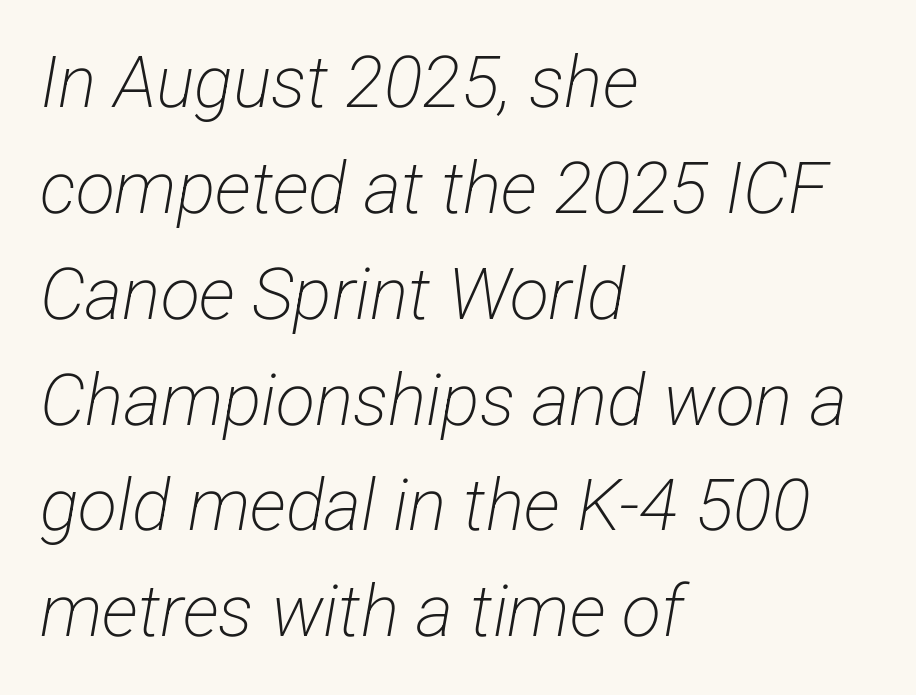
The image shows 72 px light, condensed sans-serif type; set left-aligned, normal line spacing (1.47x), normal letter spacing, not underlined; low stroke contrast and a medium x-height.
